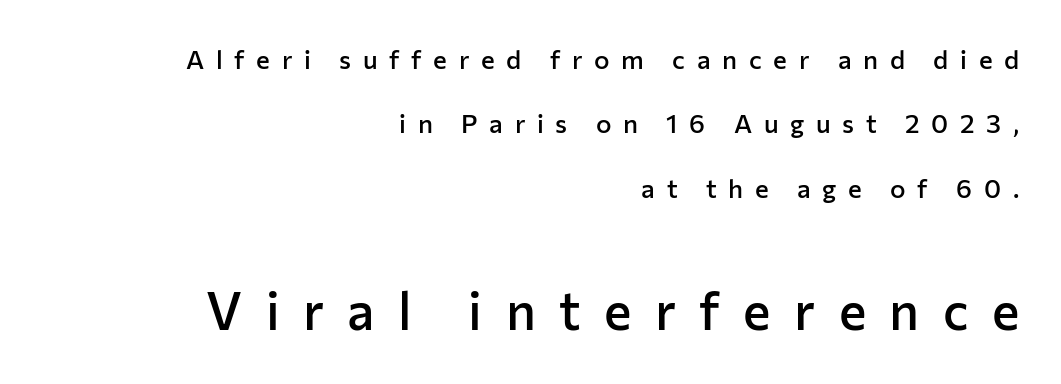
{"serif": "no", "italic": "no", "bold": "semi", "weight": "semibold", "width": "normal", "stroke_contrast": "low", "x_height": "medium", "monospaced": "no", "underline": "no", "align": "right", "line_spacing": "loose", "line_spacing_ratio": 2.48, "letter_spacing": "wide", "letter_spacing_em": 0.45, "larger_block": "second", "size_ratio": 2.0, "glyph_px": 52}
